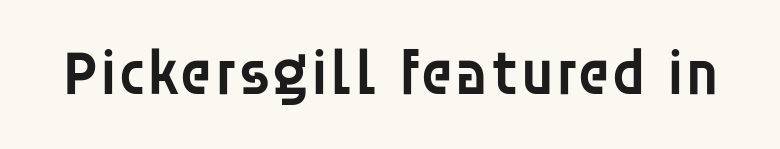
The image shows 64 px semibold sans-serif type, upright; set normal letter spacing, not underlined; low stroke contrast and a large x-height.
